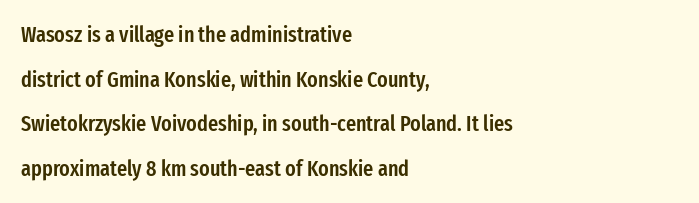
{"italic": "no", "bold": "semi", "underline": "no", "align": "left", "line_spacing": "loose", "line_spacing_ratio": 2.03, "letter_spacing": "normal", "letter_spacing_em": 0.0, "glyph_px": 22}
